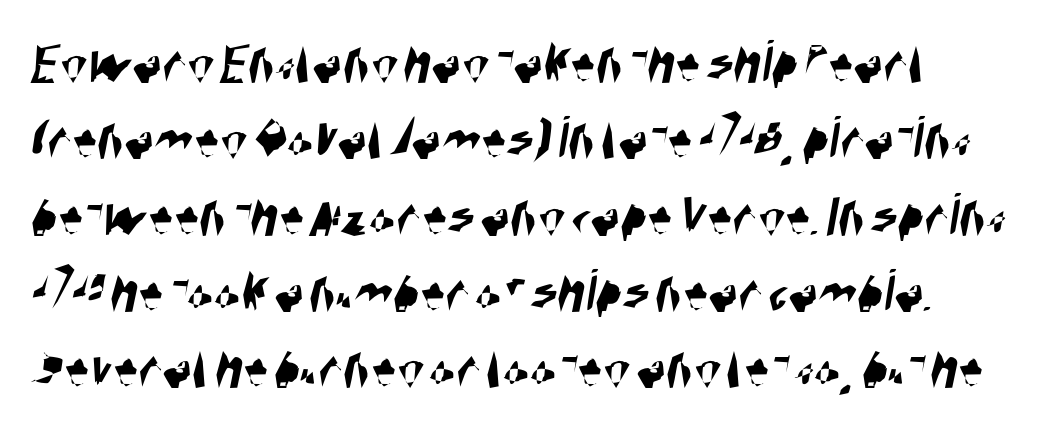
The image shows 62 px condensed sans-serif type; set left-aligned, line spacing 1.23x, normal letter spacing, not underlined; high stroke contrast and a large x-height.
